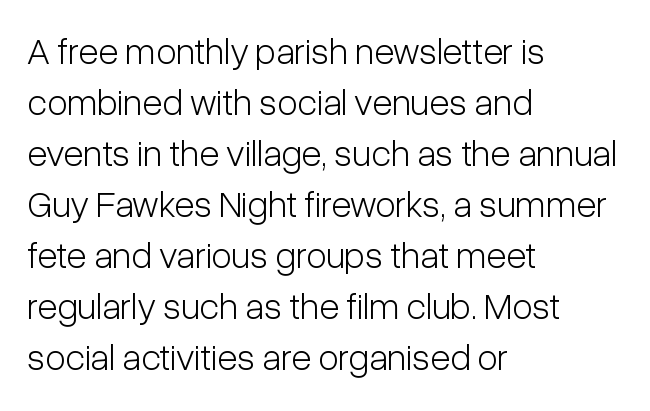
{"serif": "no", "italic": "no", "bold": "no", "weight": "light", "width": "condensed", "stroke_contrast": "low", "x_height": "medium", "monospaced": "no", "underline": "no", "align": "left", "line_spacing": "normal", "line_spacing_ratio": 1.38, "letter_spacing": "normal", "letter_spacing_em": 0.0, "glyph_px": 37}
